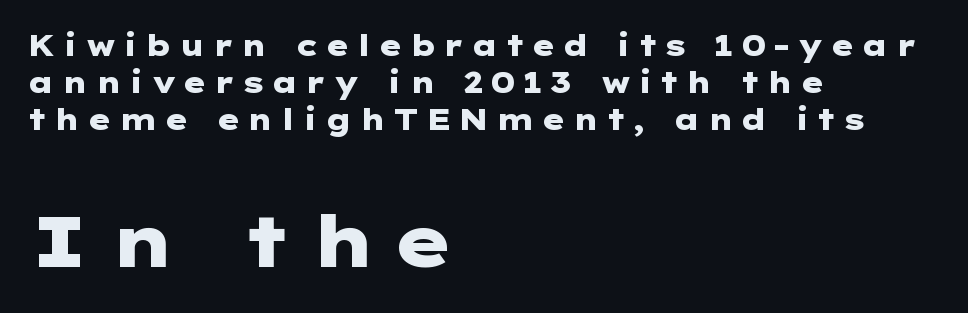
{"serif": "no", "italic": "no", "bold": "yes", "weight": "heavy", "width": "wide", "stroke_contrast": "low", "x_height": "medium", "underline": "no", "align": "left", "line_spacing": "normal", "line_spacing_ratio": 1.27, "letter_spacing": "wide", "letter_spacing_em": 0.2, "larger_block": "second", "size_ratio": 2.48, "glyph_px": 72}
